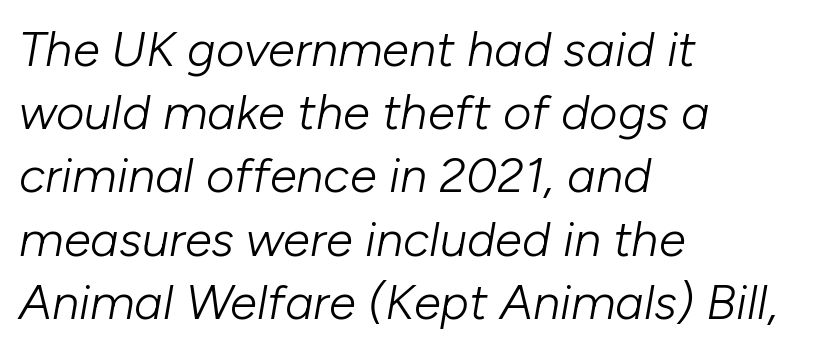
Q: Is the text bold? A: No.
Q: Is the text italic (slanted)? A: Yes, it leans right by about 10 degrees.
Q: Is the text underlined? A: No.
Q: How is the paragraph aligned? A: Left-aligned.
Q: Is the spacing between letters normal or unusually wide? A: Normal.
Q: Is the spacing between lines tight, normal or loose? A: Normal.
Q: Width (condensed, normal, or wide)? A: Normal.
Q: Stroke contrast? A: Low.
Q: x-height? A: Medium.
Q: Monospaced? A: No.
